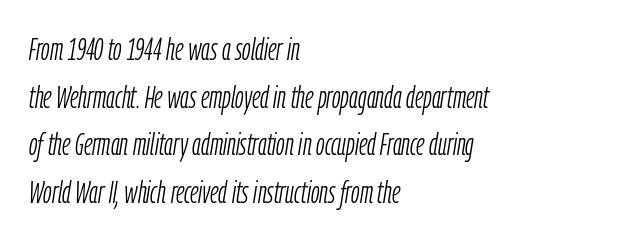
{"italic": "yes", "lean": "right", "slant_degrees": 9, "bold": "no", "weight": "light", "width": "condensed", "stroke_contrast": "low", "x_height": "medium", "monospaced": "no", "underline": "no", "align": "left", "line_spacing": "normal", "line_spacing_ratio": 1.54, "letter_spacing": "normal", "letter_spacing_em": 0.0, "glyph_px": 31}
